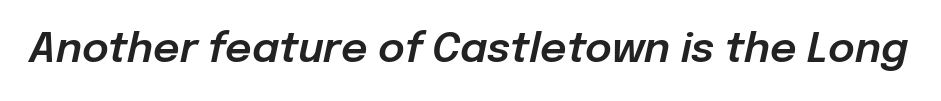
Compared with typical body copy, the letter spacing here is the same. Rendered with sloped, italic letterforms. The glyphs are unaccompanied by any horizontal stroke below them. Here the designer chose a conventional face with non-uniform glyph widths.
